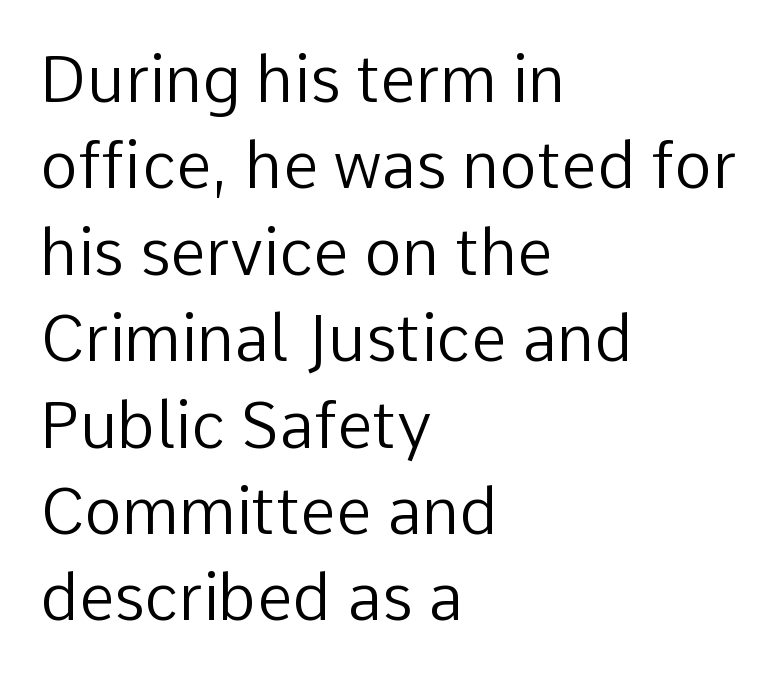
The image shows 64 px regular-weight sans-serif type, upright; set left-aligned, normal line spacing (1.35x), normal letter spacing, not underlined; low stroke contrast and a medium x-height.
